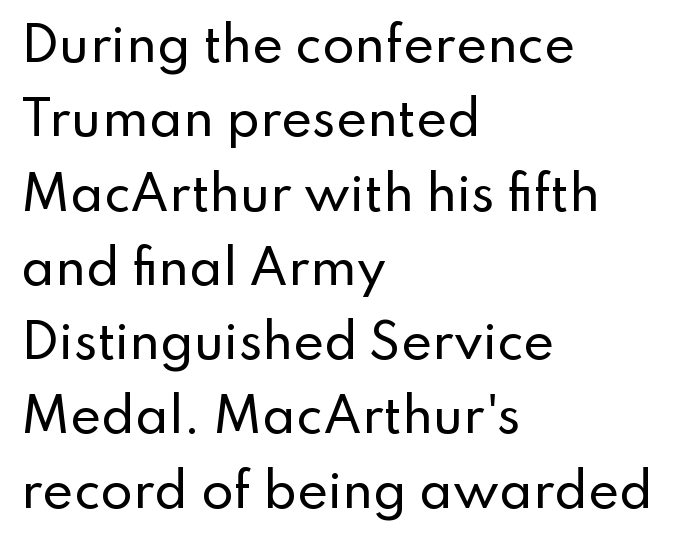
These lines stack with their left ends in a neat column. Rendered with straight, roman letterforms. Anything drawn beneath the words? Only blank space. How are the letters spaced? Ordinarily, with no added tracking. These lines are composed in type without serifs. The passage shown is typed in a proportional face where columns would drift.
